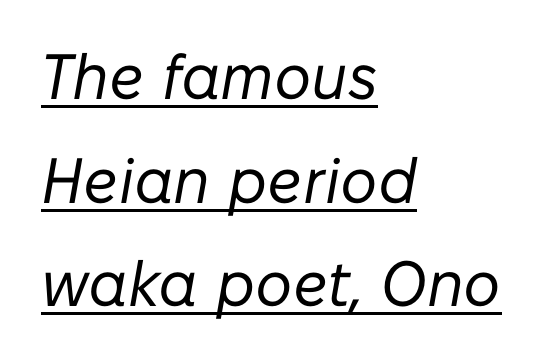
Is this a fixed-width face? No — the glyphs have proportional, varying widths. This is underlined copy, the kind a proofreader might mark for attention. Default kerning and tracking; the words read as compact shapes. Which margin do the lines hug? The left one — the right edge is uneven.
